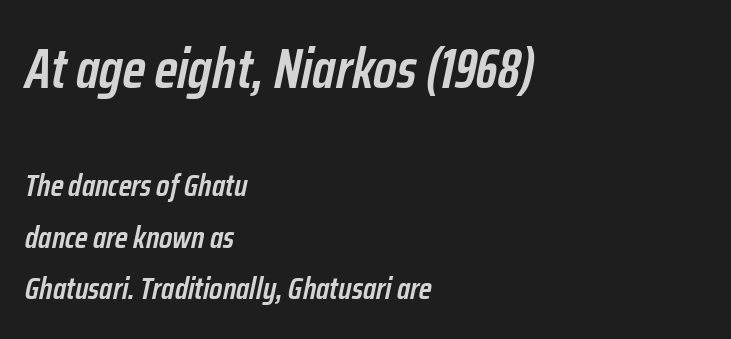
You could not count columns in this text — the font is proportionally spaced. This sample keeps an unexceptional amount of space between lines. Plain, unruled lines of type. The lettering tilts uniformly, giving the passage an italic look. The rendering keeps characters at their native spacing.
